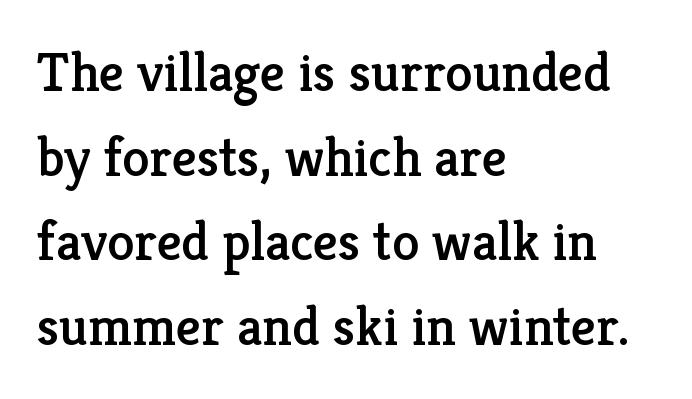
Each new line begins a customary step beneath the previous one. Inter-character spacing is left at the font's built-in metrics. This is the regular roman posture of the typeface. Looks like regular typesetting: each glyph gets only the width it needs.
